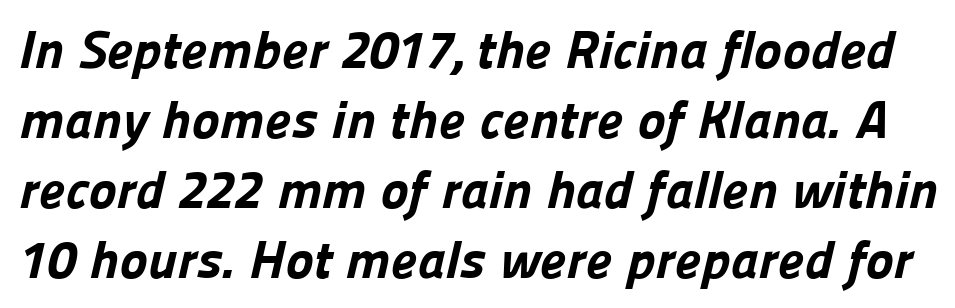
{"serif": "no", "bold": "yes", "weight": "bold", "width": "normal", "stroke_contrast": "low", "x_height": "medium", "monospaced": "no", "underline": "no", "line_spacing": "normal", "line_spacing_ratio": 1.32, "letter_spacing": "normal", "letter_spacing_em": 0.0, "glyph_px": 53}
